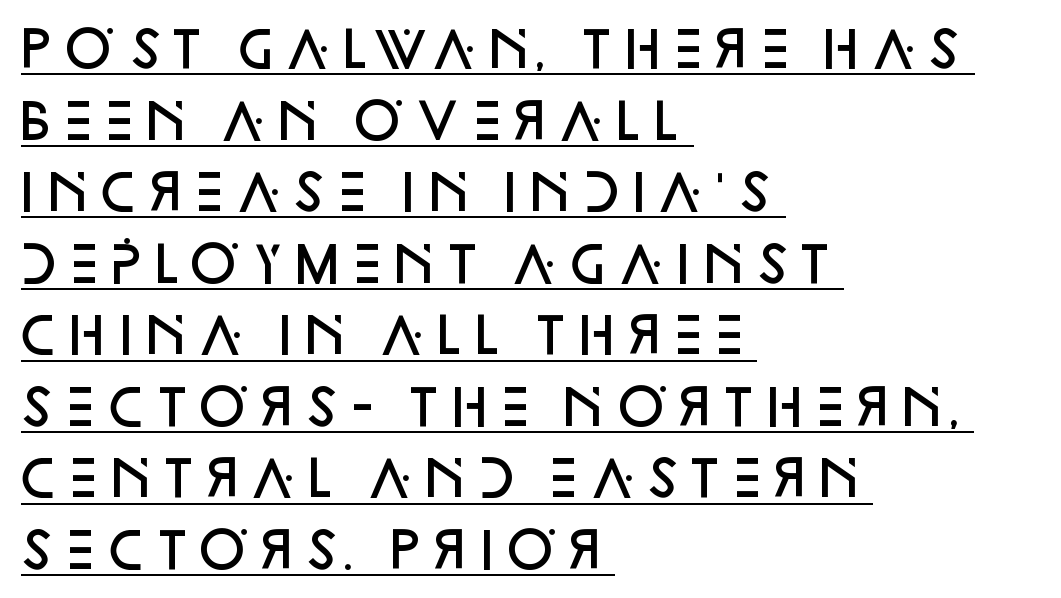
Is there much room between lines? A standard amount, neither cramped nor airy. Teacher's note: observe the even left margin — that is flush-left alignment. Think of a printed novel: that variable character pitch is what you see here. A baseline rule has been typeset under these characters.
